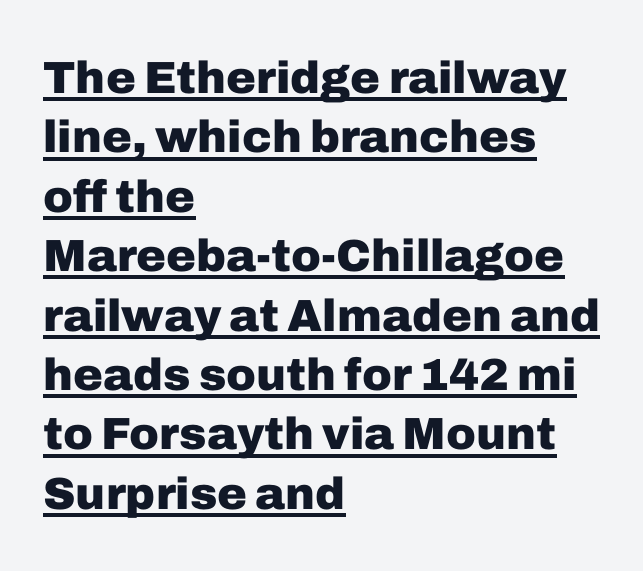
Q: Is the text bold? A: Yes.
Q: Is the text italic (slanted)? A: No, it is upright.
Q: Is the typeface a serif or a sans-serif typeface? A: Sans-serif.
Q: Is the text underlined? A: Yes.
Q: How is the paragraph aligned? A: Left-aligned.
Q: Is the spacing between letters normal or unusually wide? A: Normal.
Q: Is the spacing between lines tight, normal or loose? A: Normal.
Q: Width (condensed, normal, or wide)? A: Normal.
Q: Stroke contrast? A: Low.
Q: x-height? A: Medium.
Q: Monospaced? A: No.
